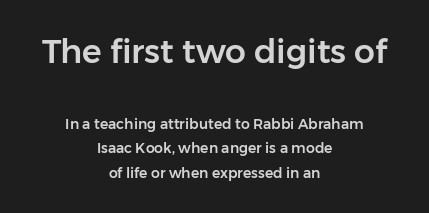
The image shows 33 px sans-serif type, upright; set centered, line spacing 1.74x, normal letter spacing, not underlined; the first (top) block is 2.36x larger; low stroke contrast and a medium x-height.
